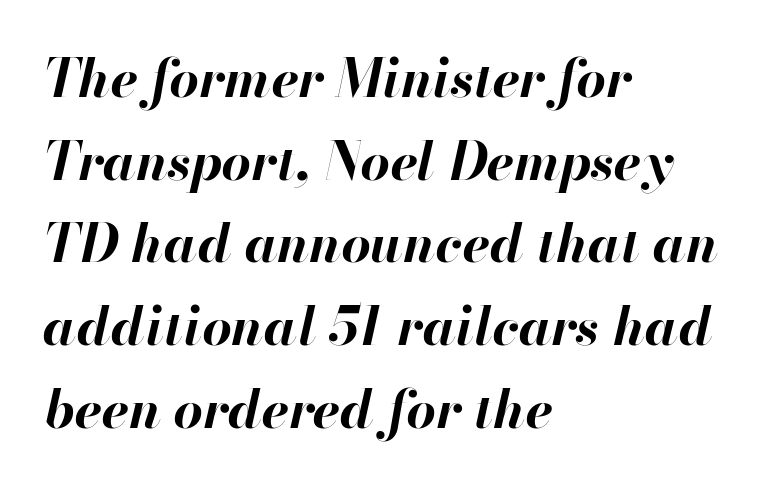
The image shows 52 px bold type, italic (leaning right); set left-aligned, normal line spacing (1.59x), normal letter spacing, not underlined; high stroke contrast and a small x-height.
